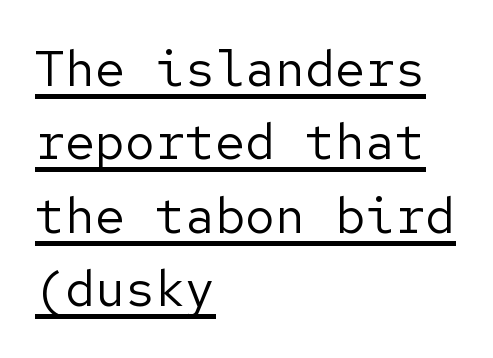
Q: Is the text bold? A: No.
Q: Is the text italic (slanted)? A: No, it is upright.
Q: Is the typeface a serif or a sans-serif typeface? A: Sans-serif.
Q: Is the text underlined? A: Yes.
Q: How is the paragraph aligned? A: Left-aligned.
Q: Is the spacing between letters normal or unusually wide? A: Normal.
Q: Is the spacing between lines tight, normal or loose? A: Normal.
Q: Width (condensed, normal, or wide)? A: Normal.
Q: Stroke contrast? A: Low.
Q: x-height? A: Medium.
